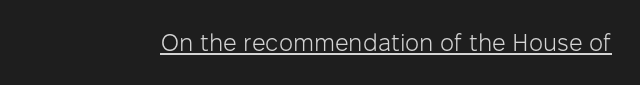
The image shows 24 px text type, upright; set normal letter spacing, underlined.
